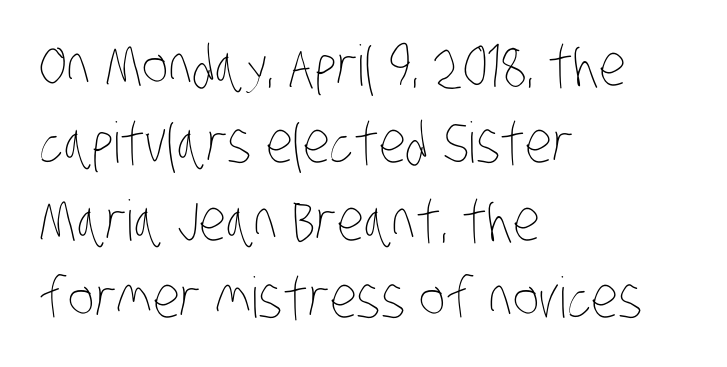
The image shows 56 px thin, condensed type; set left-aligned, normal line spacing (1.38x), normal letter spacing, not underlined; low stroke contrast and a large x-height.
